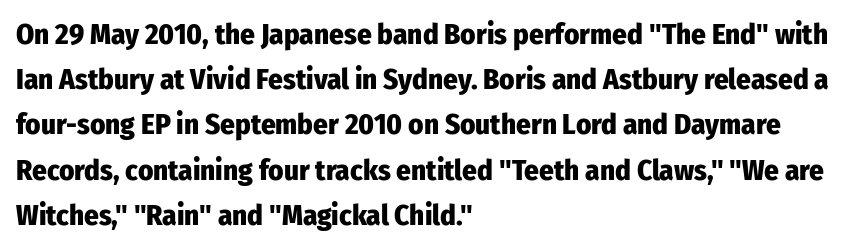
The image shows 29 px heavy, condensed sans-serif type, upright; set left-aligned, normal line spacing (1.56x), normal letter spacing, not underlined; low stroke contrast and a medium x-height.
